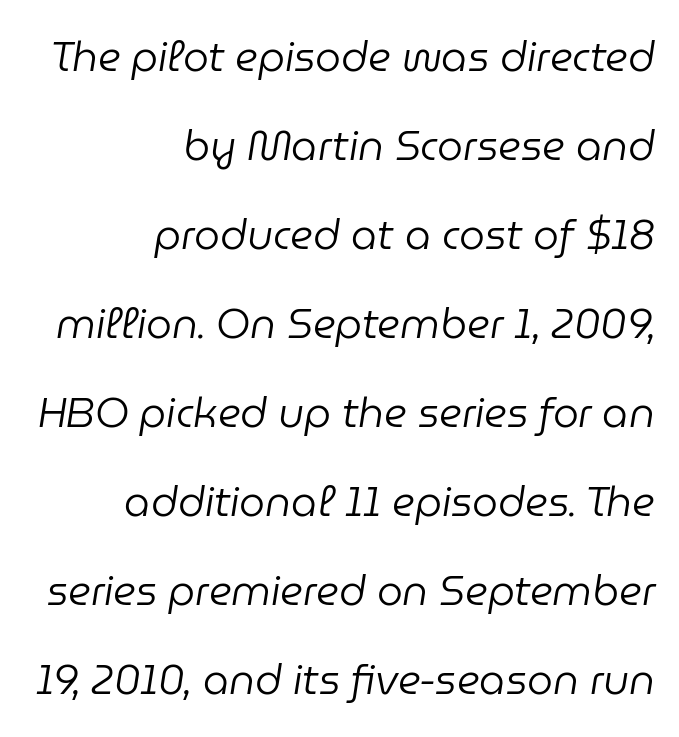
Q: Is the text bold? A: No.
Q: Is the text italic (slanted)? A: Yes, it leans right by about 9 degrees.
Q: Is the text underlined? A: No.
Q: How is the paragraph aligned? A: Right-aligned.
Q: Is the spacing between letters normal or unusually wide? A: Normal.
Q: Is the spacing between lines tight, normal or loose? A: Loose.
Q: Width (condensed, normal, or wide)? A: Normal.
Q: Stroke contrast? A: Low.
Q: x-height? A: Medium.
Q: Monospaced? A: No.
